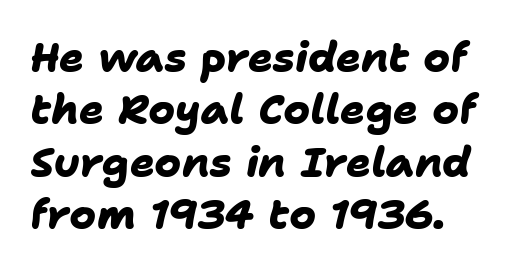
Q: Is the text bold? A: Yes.
Q: Is the typeface a serif or a sans-serif typeface? A: Sans-serif.
Q: Is the text underlined? A: No.
Q: Is the spacing between letters normal or unusually wide? A: Normal.
Q: Is the spacing between lines tight, normal or loose? A: Normal.
Q: Width (condensed, normal, or wide)? A: Normal.
Q: Stroke contrast? A: Low.
Q: x-height? A: Medium.
Q: Monospaced? A: No.
